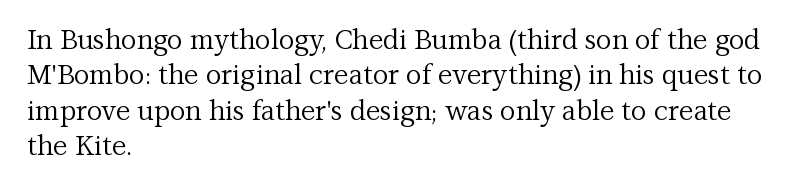
Line beginnings align vertically; line endings do not. The typography opts for an upright posture over an oblique one. Baseline-to-baseline distance is the conventional proportion of letter height. The characters are drawn with everyday or finer stroke widths. Here the glyphs are tracked normally, forming tight word shapes.
